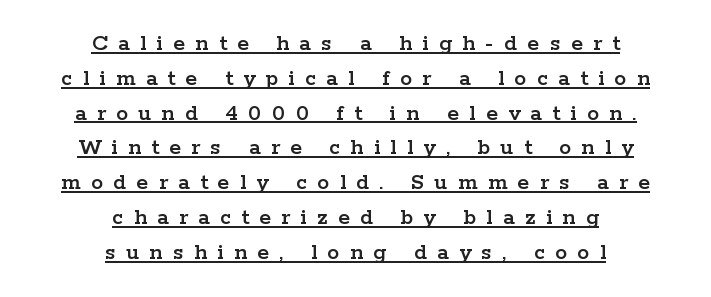
The image shows 24 px text type, upright; set centered, normal line spacing (1.45x), unusually wide letter spacing (+0.43 em), underlined.
